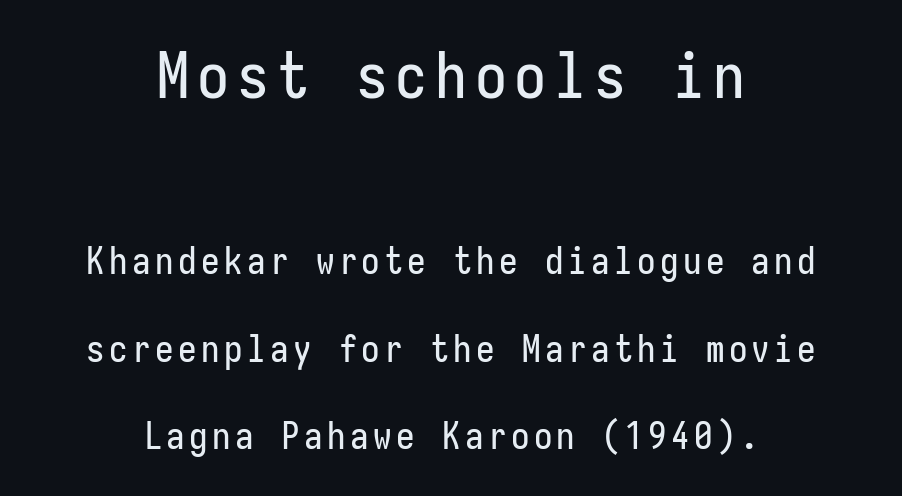
Q: Is the text italic (slanted)? A: No, it is upright.
Q: Is the typeface a serif or a sans-serif typeface? A: Sans-serif.
Q: Is the text underlined? A: No.
Q: How is the paragraph aligned? A: Centered.
Q: Is the spacing between lines tight, normal or loose? A: Loose.
Q: Which block of text is set in a larger size, the first (top) or the second (bottom)? A: The first (top) one.
Q: Width (condensed, normal, or wide)? A: Condensed.
Q: Stroke contrast? A: Low.
Q: x-height? A: Medium.
Q: Monospaced? A: Yes.
